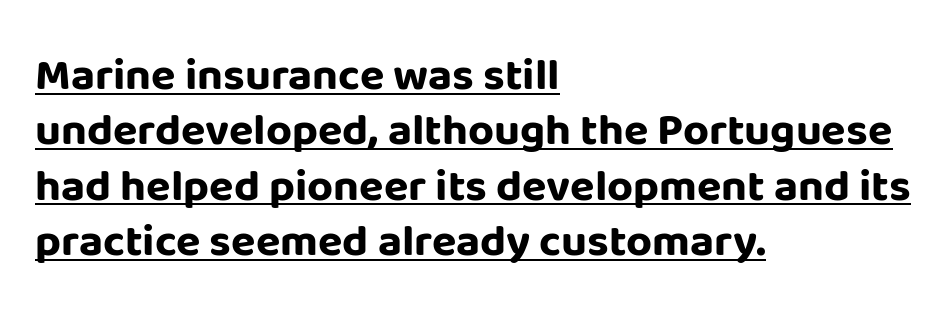
The image shows 45 px bold sans-serif type, upright; set left-aligned, line spacing 1.23x, normal letter spacing, underlined; low stroke contrast and a large x-height.
